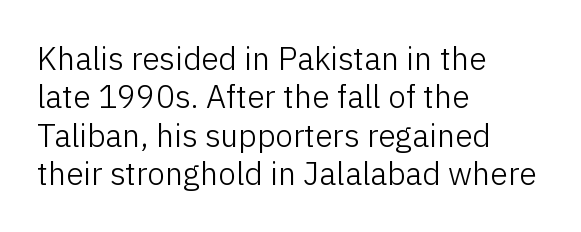
The image shows 32 px light sans-serif type, upright; set left-aligned, line spacing 1.2x, normal letter spacing, not underlined; low stroke contrast and a medium x-height.
